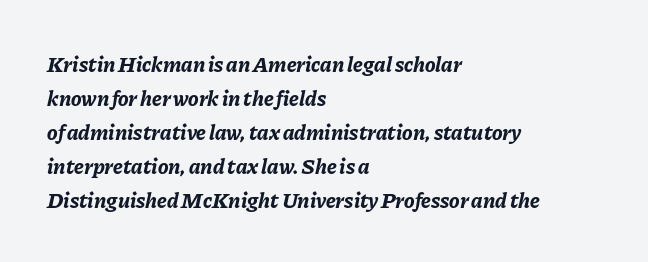
The rendering applies a slant to the glyphs. Between one letter and the next there's only the usual sliver of space. The compositor pushed each line to the left boundary. Notice how thick the strokes are: this is what a full bold looks like. Does the leading feel generous? No, just average. Honestly, there is no underline to notice here at all.
